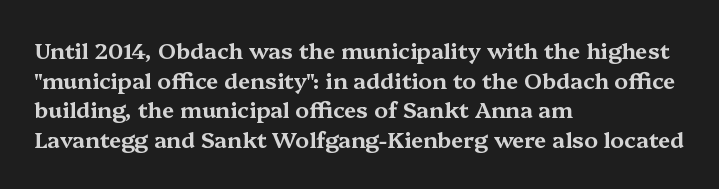
The image shows 22 px text type, upright; set left-aligned, normal line spacing (1.35x), normal letter spacing, not underlined.
